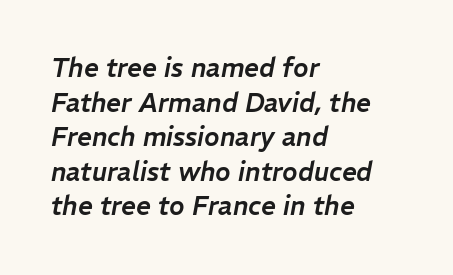
The image shows 26 px text type, italic (leaning right); set left-aligned, normal line spacing (1.33x), normal letter spacing, not underlined.
